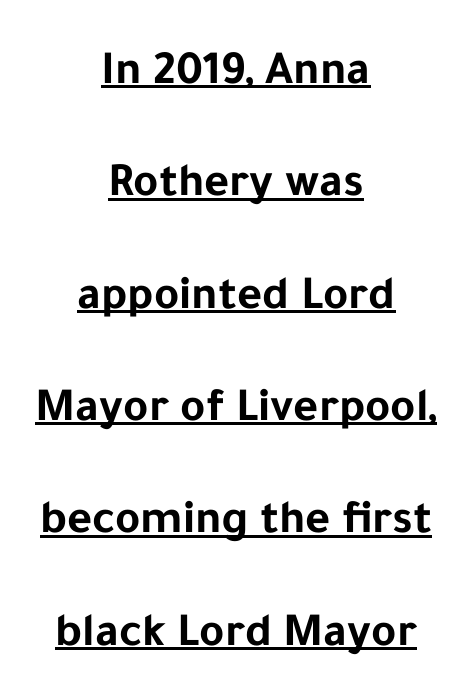
The image shows 48 px bold sans-serif type, upright; set centered, loose line spacing (2.34x), normal letter spacing, underlined; low stroke contrast and a medium x-height.
